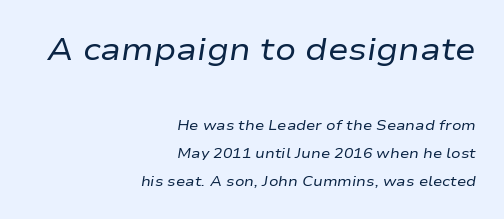
{"italic": "yes", "lean": "right", "slant_degrees": 9, "bold": "no", "weight": "regular", "width": "wide", "stroke_contrast": "low", "x_height": "medium", "monospaced": "no", "underline": "no", "align": "right", "line_spacing": "loose", "line_spacing_ratio": 2.0, "letter_spacing": "normal", "letter_spacing_em": 0.0, "larger_block": "first", "size_ratio": 2.21, "glyph_px": 31}
